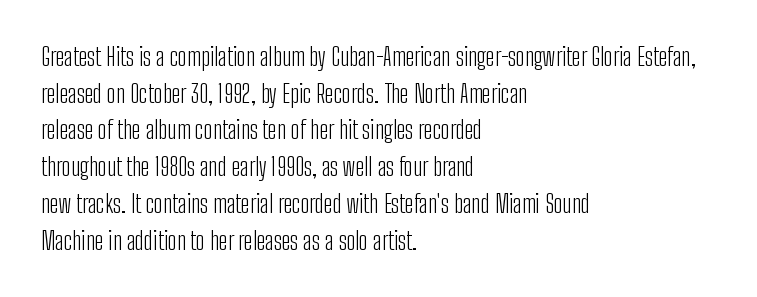
Q: Is the text bold? A: No.
Q: Is the text italic (slanted)? A: No, it is upright.
Q: Is the text underlined? A: No.
Q: How is the paragraph aligned? A: Left-aligned.
Q: Is the spacing between letters normal or unusually wide? A: Normal.
Q: Is the spacing between lines tight, normal or loose? A: Normal.
